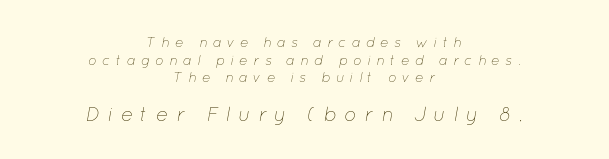
Q: Is the text bold? A: No.
Q: Is the text italic (slanted)? A: Yes, it leans right by about 12 degrees.
Q: Is the text underlined? A: No.
Q: How is the paragraph aligned? A: Centered.
Q: Is the spacing between letters normal or unusually wide? A: Unusually wide.
Q: Is the spacing between lines tight, normal or loose? A: Normal.
Q: Which block of text is set in a larger size, the first (top) or the second (bottom)? A: The second (bottom) one.
